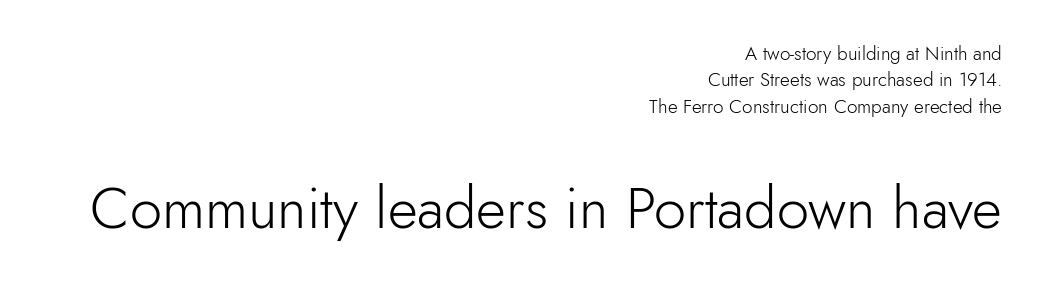
{"serif": "no", "italic": "no", "bold": "no", "weight": "light", "width": "normal", "stroke_contrast": "low", "x_height": "small", "monospaced": "no", "underline": "no", "align": "right", "line_spacing": "normal", "line_spacing_ratio": 1.39, "letter_spacing": "normal", "letter_spacing_em": 0.0, "larger_block": "second", "size_ratio": 3.05, "glyph_px": 58}
